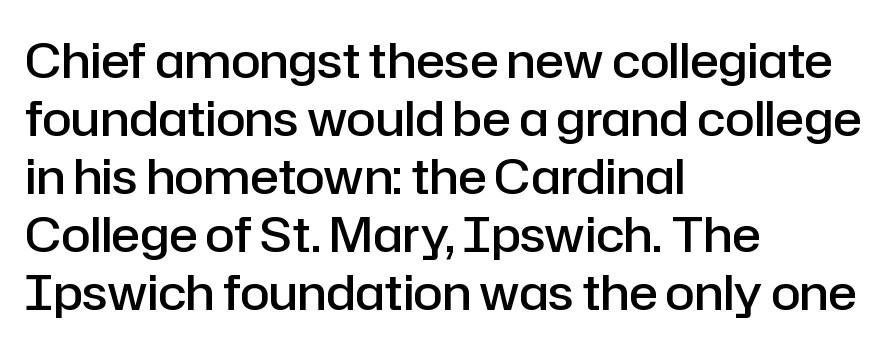
{"serif": "no", "italic": "no", "bold": "semi", "weight": "semibold", "width": "normal", "stroke_contrast": "low", "x_height": "medium", "monospaced": "no", "underline": "no", "align": "left", "line_spacing_ratio": 1.21, "letter_spacing": "normal", "letter_spacing_em": 0.0, "glyph_px": 48}
